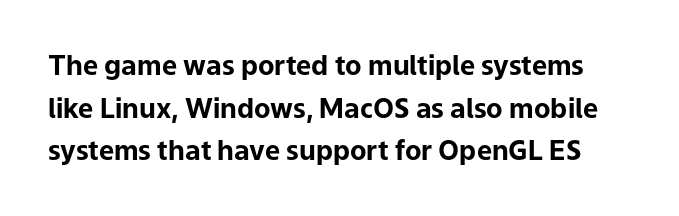
Q: Is the text bold? A: Yes.
Q: Is the text italic (slanted)? A: No, it is upright.
Q: Is the text underlined? A: No.
Q: Is the spacing between letters normal or unusually wide? A: Normal.
Q: Is the spacing between lines tight, normal or loose? A: Normal.
